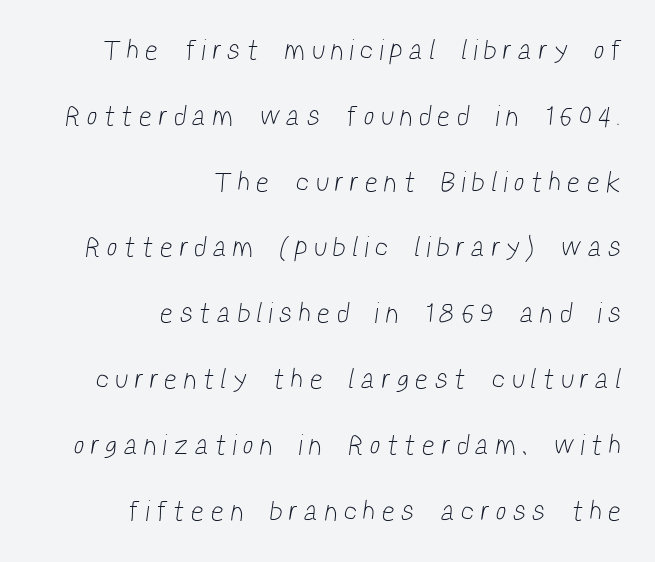
Q: Is the text bold? A: No.
Q: Is the typeface a serif or a sans-serif typeface? A: Sans-serif.
Q: Is the text underlined? A: No.
Q: How is the paragraph aligned? A: Right-aligned.
Q: Is the spacing between letters normal or unusually wide? A: Unusually wide.
Q: Is the spacing between lines tight, normal or loose? A: Loose.
Q: Width (condensed, normal, or wide)? A: Condensed.
Q: Stroke contrast? A: Low.
Q: x-height? A: Medium.
Q: Monospaced? A: No.
